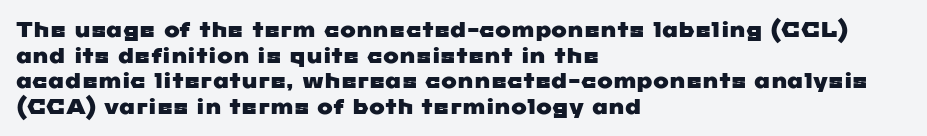
{"underline": "no", "align": "left", "line_spacing_ratio": 1.22, "letter_spacing": "normal", "letter_spacing_em": 0.0, "glyph_px": 21}
